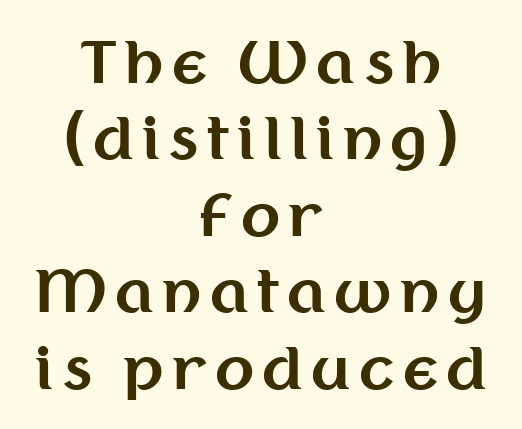
Q: Is the text bold? A: Yes.
Q: Is the text italic (slanted)? A: No, it is upright.
Q: Is the typeface a serif or a sans-serif typeface? A: Sans-serif.
Q: Is the text underlined? A: No.
Q: How is the paragraph aligned? A: Centered.
Q: Is the spacing between lines tight, normal or loose? A: Normal.
Q: Width (condensed, normal, or wide)? A: Normal.
Q: Stroke contrast? A: Medium.
Q: x-height? A: Medium.
Q: Monospaced? A: No.
